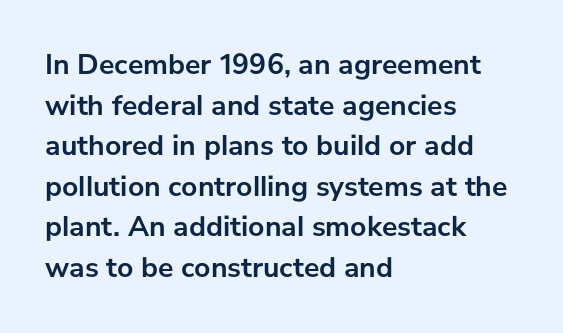
{"serif": "no", "italic": "no", "bold": "yes", "weight": "semibold", "width": "normal", "stroke_contrast": "low", "x_height": "medium", "monospaced": "no", "underline": "no", "align": "left", "line_spacing": "normal", "line_spacing_ratio": 1.4, "letter_spacing": "normal", "letter_spacing_em": 0.0, "glyph_px": 29}
